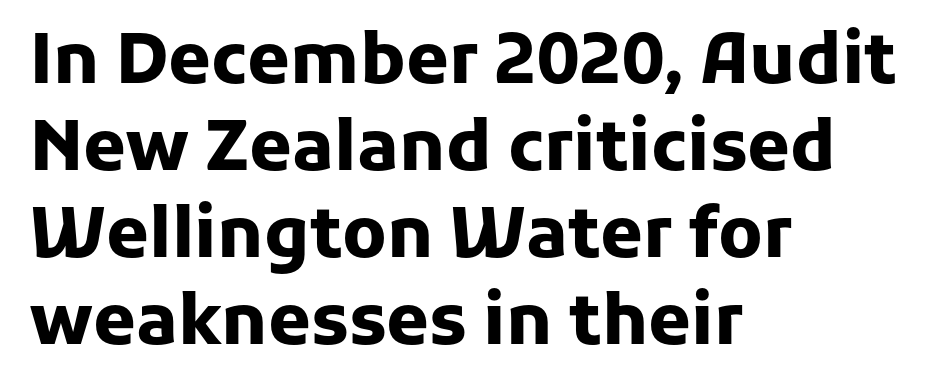
Q: Is the text bold? A: Yes.
Q: Is the text italic (slanted)? A: No, it is upright.
Q: Is the typeface a serif or a sans-serif typeface? A: Sans-serif.
Q: Is the text underlined? A: No.
Q: How is the paragraph aligned? A: Left-aligned.
Q: Is the spacing between letters normal or unusually wide? A: Normal.
Q: Is the spacing between lines tight, normal or loose? A: Normal.
Q: Width (condensed, normal, or wide)? A: Normal.
Q: Stroke contrast? A: Low.
Q: x-height? A: Medium.
Q: Monospaced? A: No.
